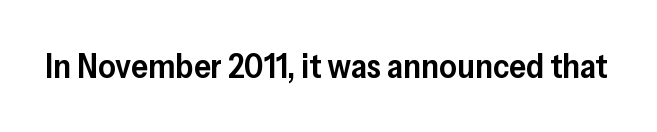
Q: Is the text bold? A: Semi-bold.
Q: Is the text italic (slanted)? A: No, it is upright.
Q: Is the typeface a serif or a sans-serif typeface? A: Sans-serif.
Q: Is the text underlined? A: No.
Q: Is the spacing between letters normal or unusually wide? A: Normal.
Q: Width (condensed, normal, or wide)? A: Normal.
Q: Stroke contrast? A: Low.
Q: x-height? A: Medium.
Q: Monospaced? A: No.
